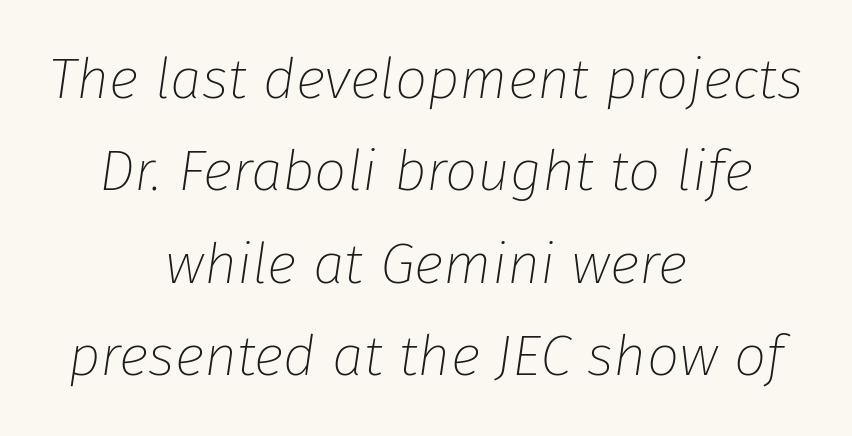
Successive baselines arrive at the customary interval. A typesetter would call this zero additional tracking. Short and long lines alike share a common midpoint. A clean baseline with only descenders dipping below it. Spacing verdict: proportional, widths tailored to each character. The rendering applies a slant to the glyphs.
